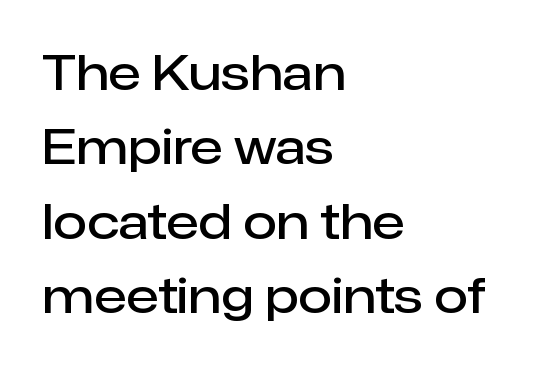
{"serif": "no", "italic": "no", "bold": "semi", "weight": "semibold", "width": "normal", "stroke_contrast": "low", "x_height": "medium", "monospaced": "no", "underline": "no", "align": "left", "line_spacing": "normal", "line_spacing_ratio": 1.52, "letter_spacing": "normal", "letter_spacing_em": 0.0, "glyph_px": 49}
